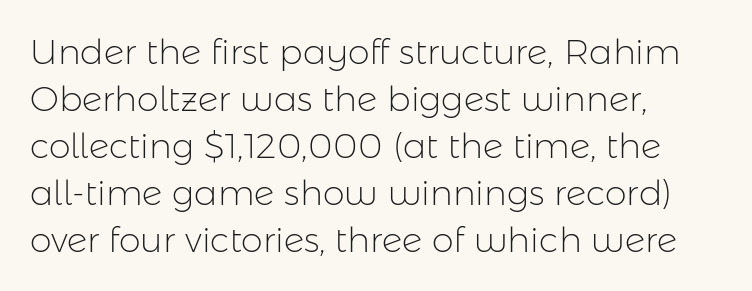
The image shows 35 px light sans-serif type, upright; set left-aligned, normal line spacing (1.34x), normal letter spacing, not underlined; low stroke contrast and a medium x-height.
